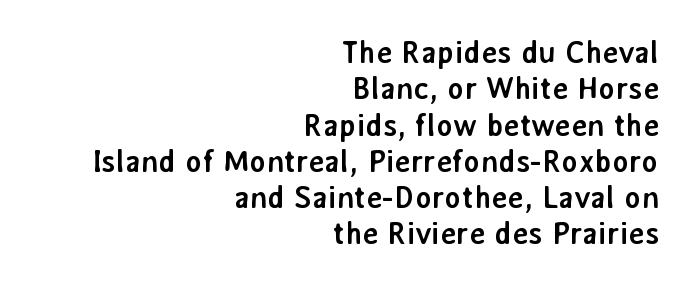
The image shows 31 px semibold sans-serif type, upright; set right-aligned, line spacing 1.17x, normal letter spacing, not underlined; low stroke contrast and a medium x-height.
